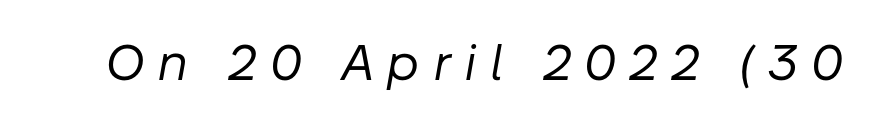
Q: Is the text bold? A: No.
Q: Is the text italic (slanted)? A: Yes, it leans right by about 10 degrees.
Q: Is the text underlined? A: No.
Q: Is the spacing between letters normal or unusually wide? A: Unusually wide.
Q: Width (condensed, normal, or wide)? A: Normal.
Q: Stroke contrast? A: Low.
Q: x-height? A: Medium.
Q: Monospaced? A: No.
